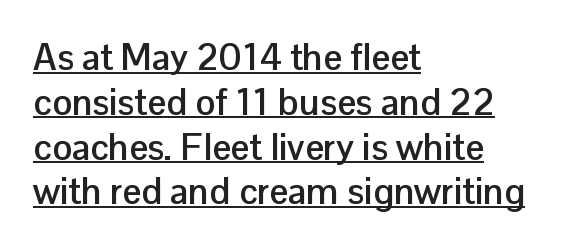
{"serif": "no", "italic": "no", "bold": "yes", "weight": "semibold", "width": "normal", "stroke_contrast": "low", "x_height": "medium", "monospaced": "no", "underline": "yes", "align": "left", "line_spacing_ratio": 1.21, "letter_spacing": "normal", "letter_spacing_em": 0.0, "glyph_px": 37}
